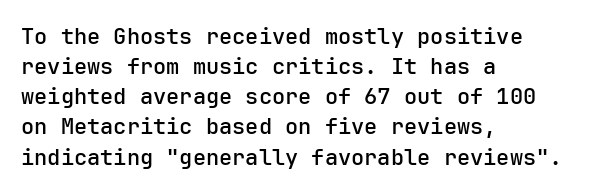
{"italic": "no", "bold": "semi", "underline": "no", "align": "left", "line_spacing": "normal", "line_spacing_ratio": 1.37, "letter_spacing": "normal", "letter_spacing_em": 0.0, "glyph_px": 22}
